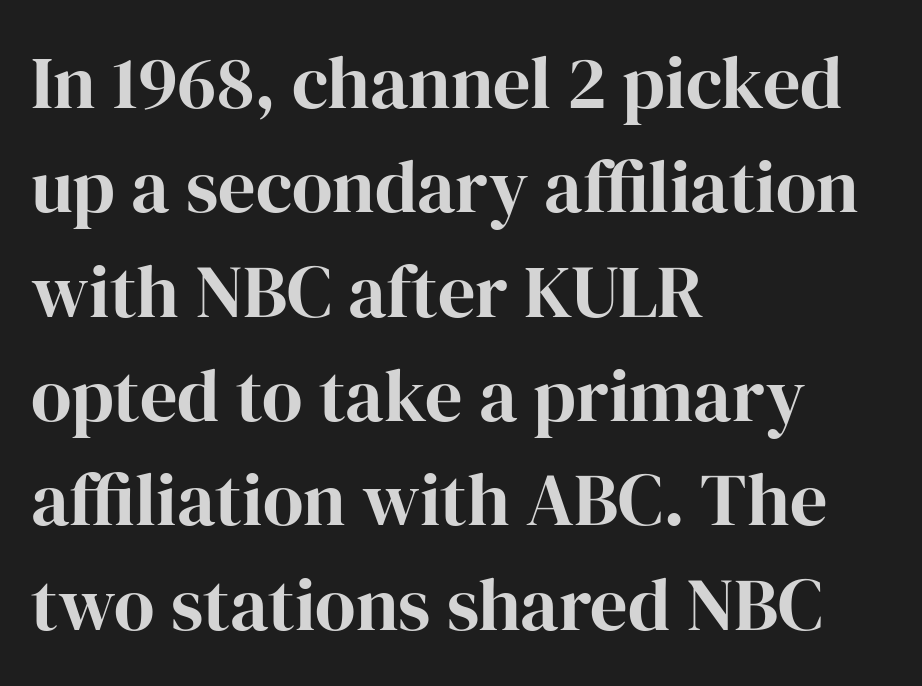
{"serif": "yes", "italic": "no", "bold": "yes", "weight": "bold", "width": "normal", "stroke_contrast": "high", "x_height": "medium", "monospaced": "no", "underline": "no", "align": "left", "line_spacing": "normal", "line_spacing_ratio": 1.41, "letter_spacing": "normal", "letter_spacing_em": 0.0, "glyph_px": 74}
